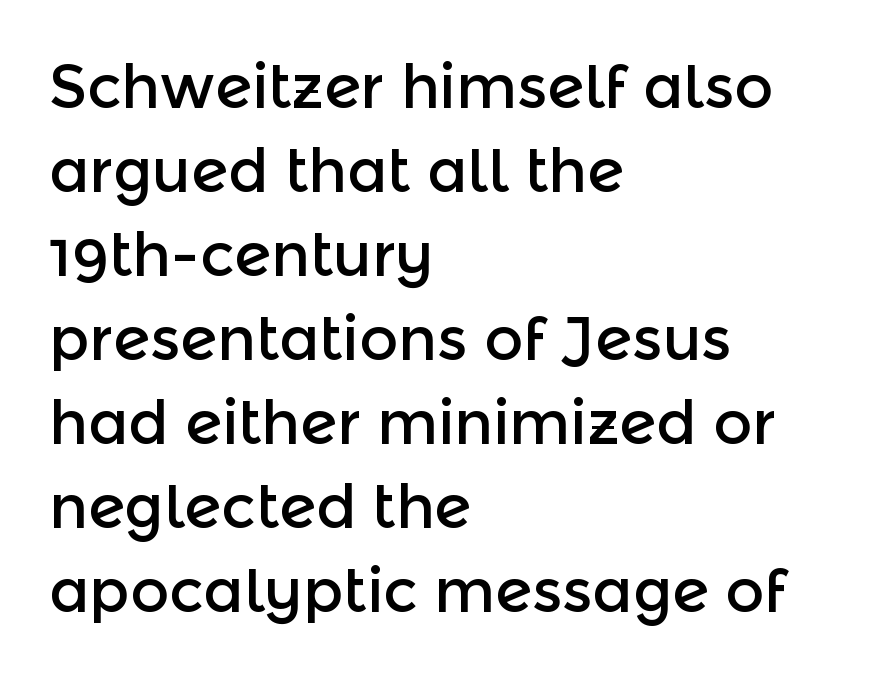
Q: Is the text italic (slanted)? A: No, it is upright.
Q: Is the typeface a serif or a sans-serif typeface? A: Sans-serif.
Q: Is the text underlined? A: No.
Q: How is the paragraph aligned? A: Left-aligned.
Q: Is the spacing between letters normal or unusually wide? A: Normal.
Q: Is the spacing between lines tight, normal or loose? A: Normal.
Q: Width (condensed, normal, or wide)? A: Normal.
Q: x-height? A: Medium.
Q: Monospaced? A: No.
